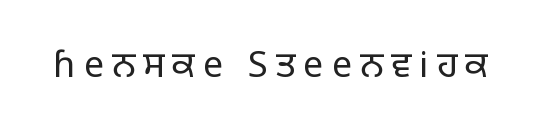
Descenders are the only things crossing below the line. It's the straight-up-and-down kind of type. Is the stroke heavy? The answer is a plain regular-or-lighter. The rendering uses natural spacing where letterforms have individual widths.
